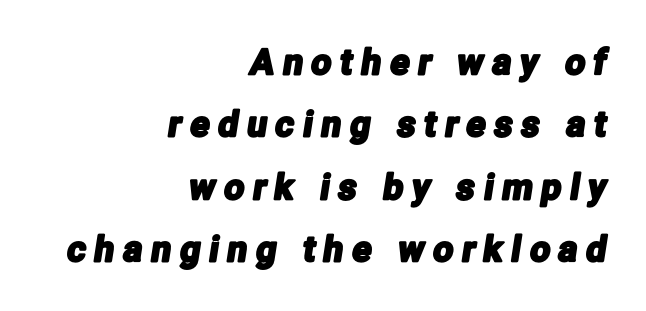
The image shows 35 px condensed sans-serif type; set right-aligned, line spacing 1.78x, unusually wide letter spacing (+0.26 em), not underlined; low stroke contrast and a medium x-height.
